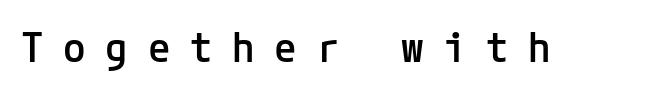
The image shows 41 px semibold sans-serif type, upright; set unusually wide letter spacing (+0.48 em), not underlined; low stroke contrast and a medium x-height.
